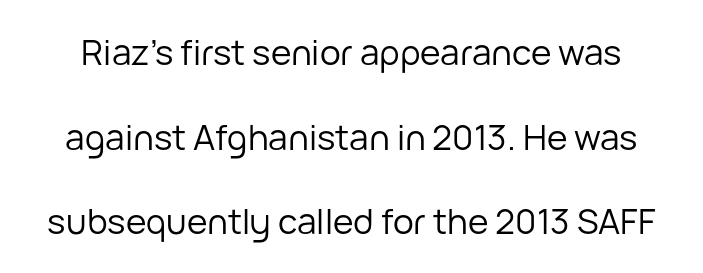
Is this a fixed-width face? No — the glyphs have proportional, varying widths. The words here are not underlined. Is the stroke heavy? The answer is a plain regular-or-lighter. This sample uses plain, unmodified letter spacing. Unlike italic type, these characters show no tilt at all. Airy leading.
